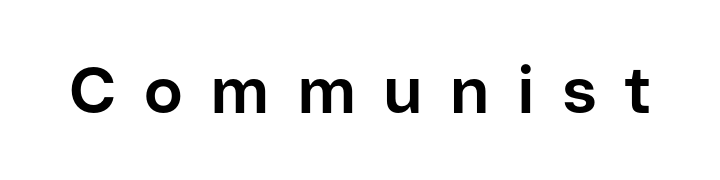
Q: Is the text bold? A: Yes.
Q: Is the text italic (slanted)? A: No, it is upright.
Q: Is the typeface a serif or a sans-serif typeface? A: Sans-serif.
Q: Is the text underlined? A: No.
Q: Is the spacing between letters normal or unusually wide? A: Unusually wide.
Q: Width (condensed, normal, or wide)? A: Normal.
Q: Stroke contrast? A: Low.
Q: x-height? A: Medium.
Q: Monospaced? A: No.
